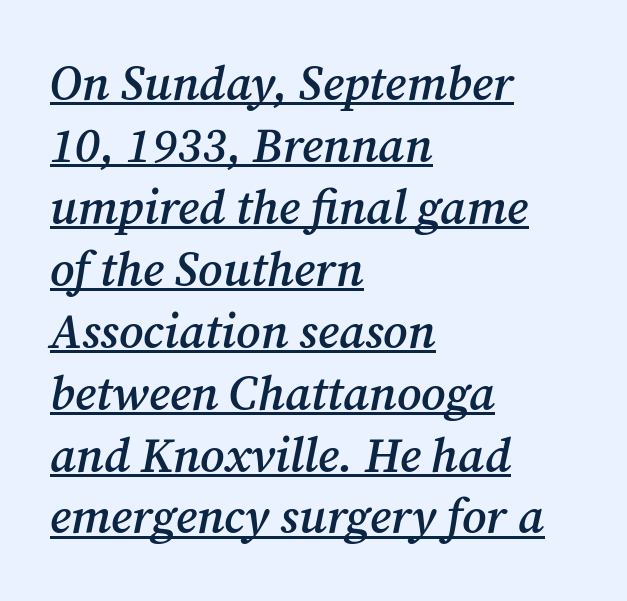
Summary of vertical rhythm: regular, with standard interline spacing. Emphasis by weight is partial: semibold. The text carries the slant typical of an italic or oblique font. Underlined type. Caption: multi-line text, flush left, ragged right. Look at the bottom of the vertical strokes: they flare into serifs here.
